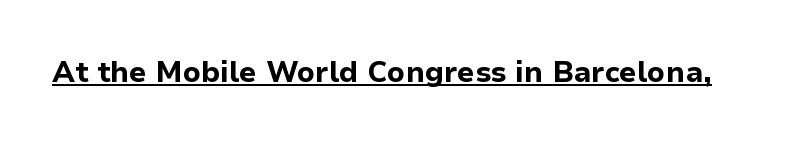
Q: Is the text bold? A: Yes.
Q: Is the text italic (slanted)? A: No, it is upright.
Q: Is the typeface a serif or a sans-serif typeface? A: Sans-serif.
Q: Is the text underlined? A: Yes.
Q: Is the spacing between letters normal or unusually wide? A: Normal.
Q: Width (condensed, normal, or wide)? A: Normal.
Q: Stroke contrast? A: Low.
Q: x-height? A: Medium.
Q: Monospaced? A: No.
